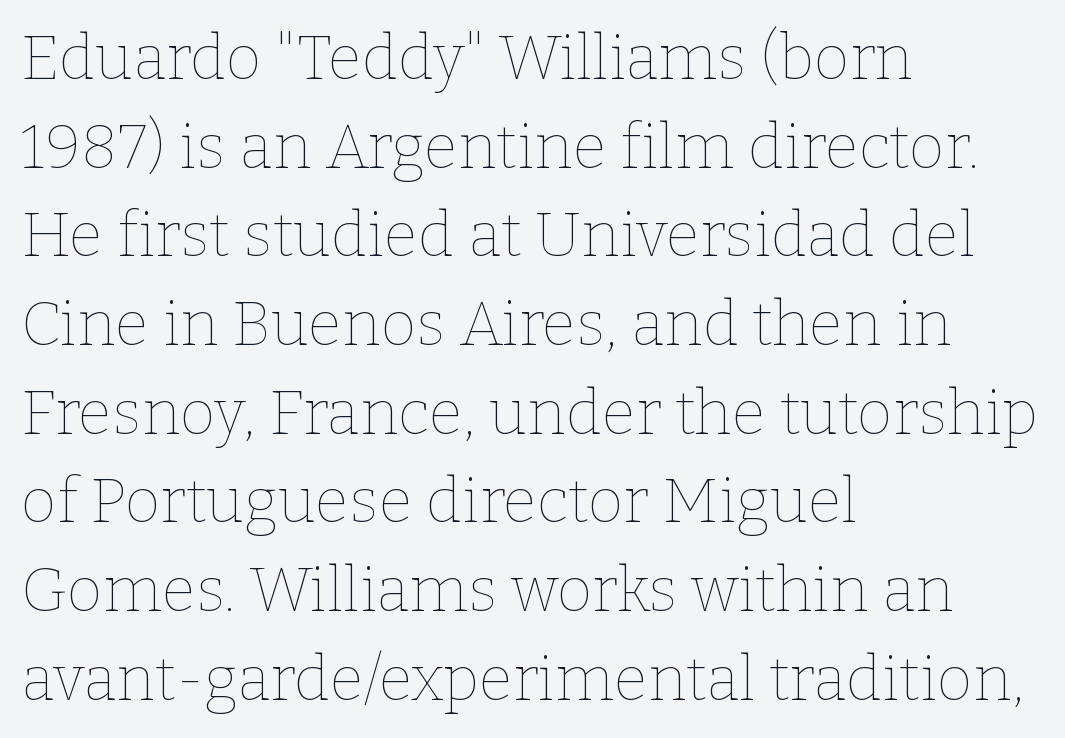
Q: Is the text bold? A: No.
Q: Is the text italic (slanted)? A: No, it is upright.
Q: Is the text underlined? A: No.
Q: How is the paragraph aligned? A: Left-aligned.
Q: Is the spacing between letters normal or unusually wide? A: Normal.
Q: Is the spacing between lines tight, normal or loose? A: Normal.
Q: Width (condensed, normal, or wide)? A: Normal.
Q: Stroke contrast? A: Low.
Q: x-height? A: Medium.
Q: Monospaced? A: No.
